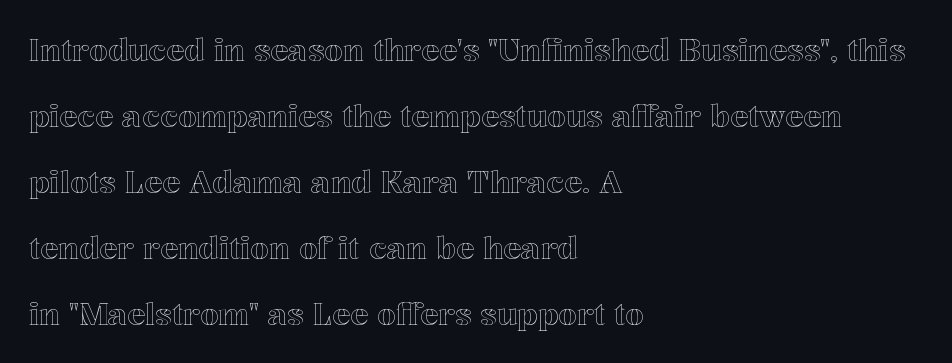
Q: Is the text italic (slanted)? A: No, it is upright.
Q: Is the text underlined? A: No.
Q: How is the paragraph aligned? A: Left-aligned.
Q: Is the spacing between letters normal or unusually wide? A: Normal.
Q: Is the spacing between lines tight, normal or loose? A: Loose.
Q: Width (condensed, normal, or wide)? A: Normal.
Q: x-height? A: Medium.
Q: Monospaced? A: No.
